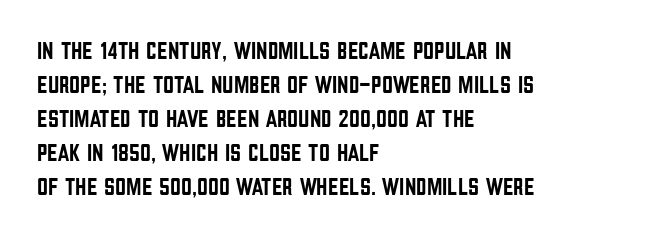
Q: Is the text italic (slanted)? A: No, it is upright.
Q: Is the text underlined? A: No.
Q: How is the paragraph aligned? A: Left-aligned.
Q: Is the spacing between letters normal or unusually wide? A: Normal.
Q: Is the spacing between lines tight, normal or loose? A: Normal.
